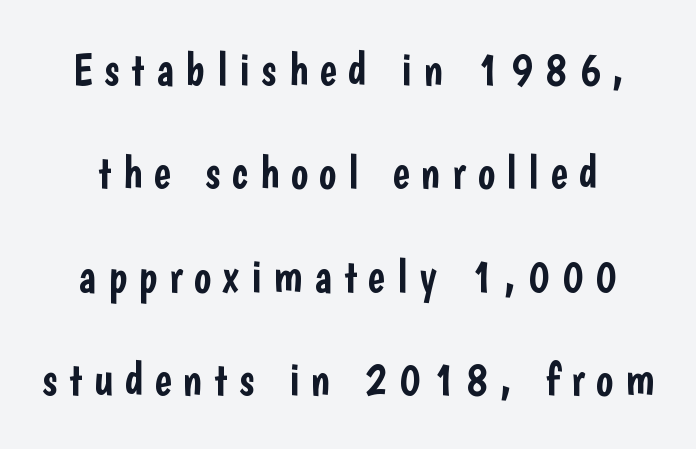
Q: Is the text italic (slanted)? A: No, it is upright.
Q: Is the typeface a serif or a sans-serif typeface? A: Sans-serif.
Q: Is the text underlined? A: No.
Q: Is the spacing between letters normal or unusually wide? A: Unusually wide.
Q: Is the spacing between lines tight, normal or loose? A: Loose.
Q: Width (condensed, normal, or wide)? A: Condensed.
Q: Stroke contrast? A: Low.
Q: x-height? A: Medium.
Q: Monospaced? A: No.
